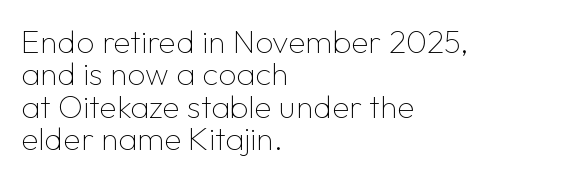
Q: Is the text bold? A: No.
Q: Is the text italic (slanted)? A: No, it is upright.
Q: Is the typeface a serif or a sans-serif typeface? A: Sans-serif.
Q: Is the text underlined? A: No.
Q: How is the paragraph aligned? A: Left-aligned.
Q: Is the spacing between letters normal or unusually wide? A: Normal.
Q: Is the spacing between lines tight, normal or loose? A: Tight.
Q: Width (condensed, normal, or wide)? A: Normal.
Q: Stroke contrast? A: Low.
Q: x-height? A: Medium.
Q: Monospaced? A: No.
